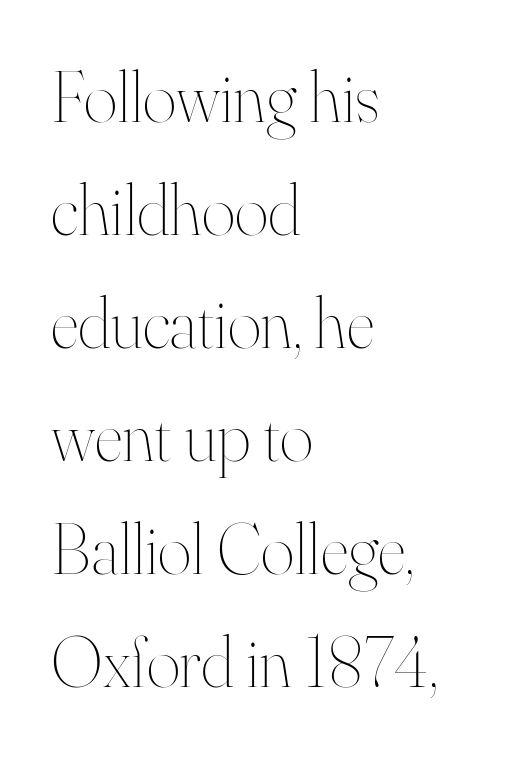
The image shows 72 px thin type, upright; set left-aligned, normal line spacing (1.57x), normal letter spacing, not underlined; high stroke contrast and a small x-height.
